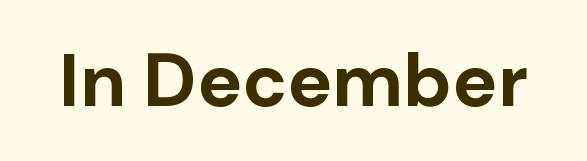
The image shows 75 px bold sans-serif type, upright; set normal letter spacing, not underlined; low stroke contrast and a medium x-height.
